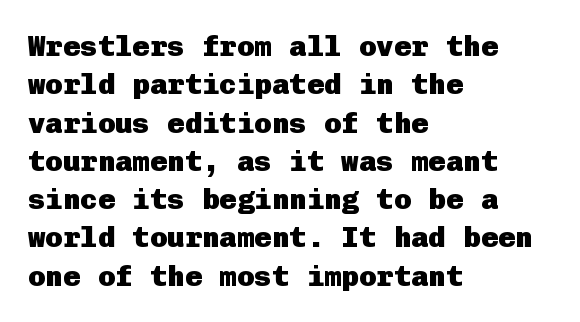
The image shows 29 px heavy sans-serif type, upright; set left-aligned, normal line spacing (1.32x), normal letter spacing, not underlined; low stroke contrast and a medium x-height.
